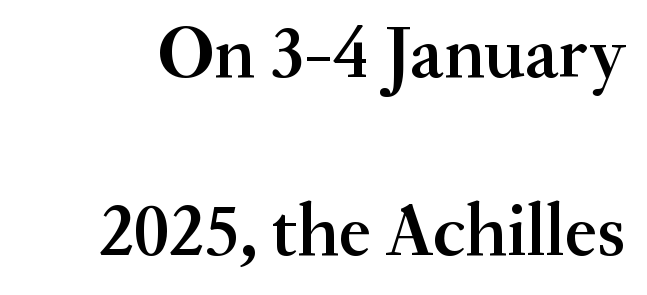
Q: Is the text bold? A: Semi-bold.
Q: Is the text italic (slanted)? A: No, it is upright.
Q: Is the typeface a serif or a sans-serif typeface? A: Serif.
Q: Is the text underlined? A: No.
Q: Is the spacing between letters normal or unusually wide? A: Normal.
Q: Is the spacing between lines tight, normal or loose? A: Loose.
Q: Width (condensed, normal, or wide)? A: Normal.
Q: Stroke contrast? A: Medium.
Q: x-height? A: Small.
Q: Monospaced? A: No.
